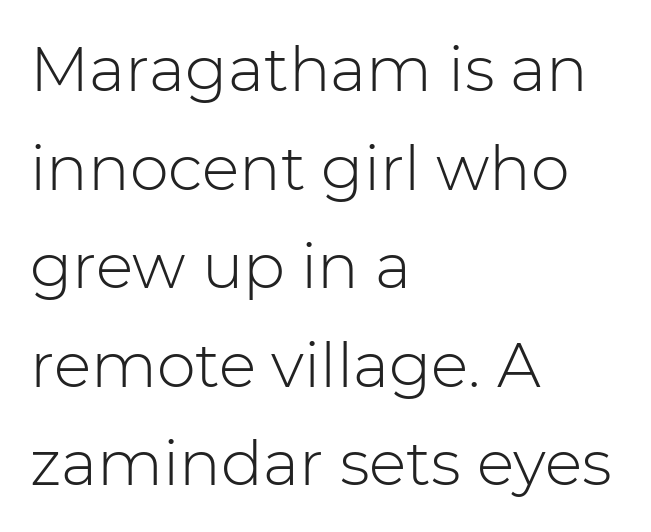
{"serif": "no", "italic": "no", "bold": "no", "weight": "light", "width": "normal", "stroke_contrast": "low", "x_height": "medium", "monospaced": "no", "underline": "no", "align": "left", "line_spacing": "normal", "line_spacing_ratio": 1.59, "letter_spacing": "normal", "letter_spacing_em": 0.0, "glyph_px": 62}
